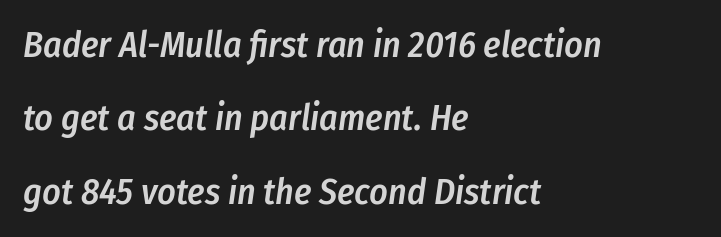
Varying glyph widths throughout — classic text-font behaviour. Left-aligned paragraph, ragged on the right. Descenders are the only things crossing below the line. In terms of letterspacing, this is plain default setting. In terms of weight, the rendering is demibold, just under bold. The axis of the letterforms is tilted away from vertical.
